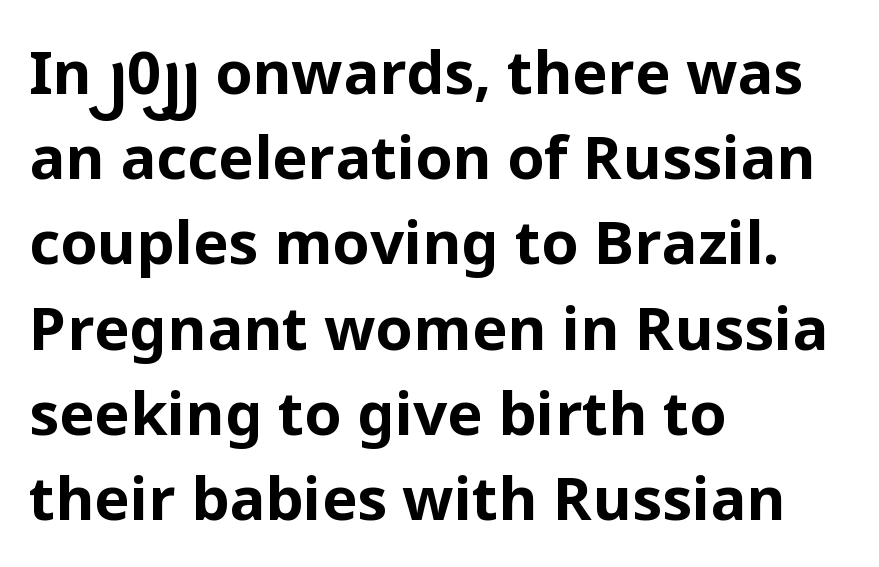
{"serif": "no", "italic": "no", "bold": "yes", "weight": "bold", "width": "normal", "stroke_contrast": "low", "x_height": "medium", "monospaced": "no", "underline": "no", "align": "left", "line_spacing": "normal", "line_spacing_ratio": 1.42, "letter_spacing": "normal", "letter_spacing_em": 0.0, "glyph_px": 60}
